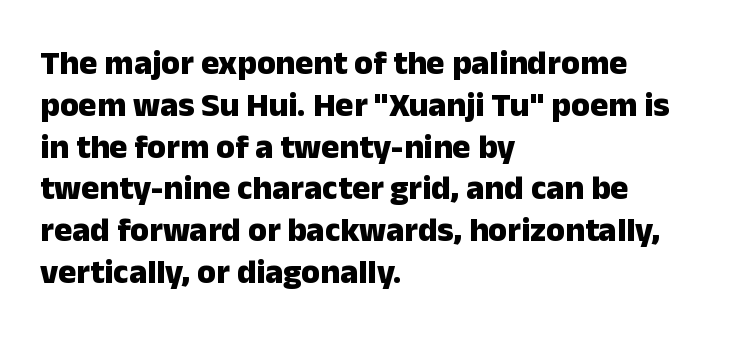
{"serif": "no", "italic": "no", "bold": "yes", "weight": "heavy", "width": "normal", "stroke_contrast": "low", "x_height": "medium", "monospaced": "no", "underline": "no", "align": "left", "line_spacing_ratio": 1.23, "letter_spacing": "normal", "letter_spacing_em": 0.0, "glyph_px": 34}
